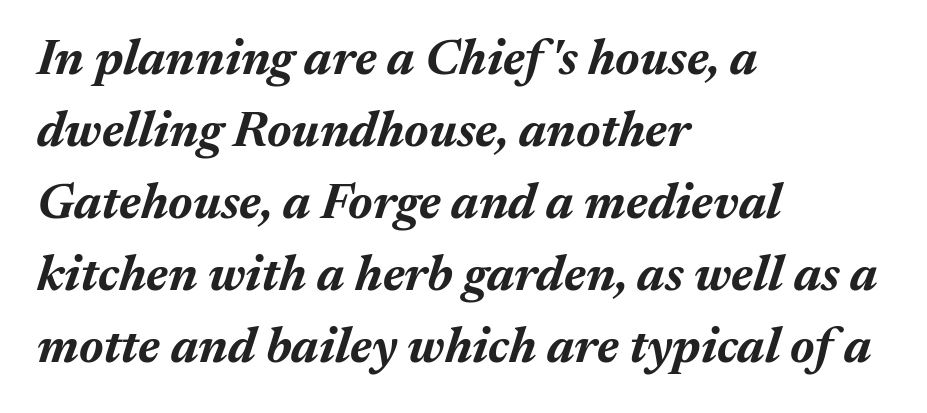
{"italic": "yes", "lean": "right", "slant_degrees": 17, "bold": "yes", "weight": "bold", "width": "normal", "stroke_contrast": "medium", "x_height": "medium", "monospaced": "no", "underline": "no", "align": "left", "line_spacing": "normal", "line_spacing_ratio": 1.44, "letter_spacing": "normal", "letter_spacing_em": 0.0, "glyph_px": 50}
